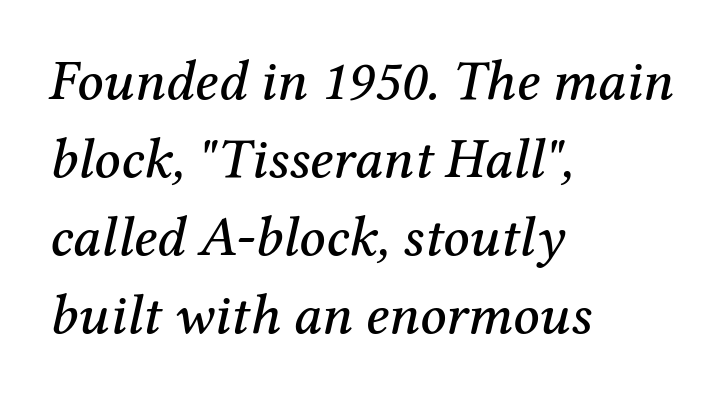
{"serif": "yes", "italic": "yes", "lean": "right", "slant_degrees": 12, "width": "normal", "stroke_contrast": "medium", "x_height": "medium", "monospaced": "no", "underline": "no", "align": "left", "line_spacing": "normal", "line_spacing_ratio": 1.37, "letter_spacing": "normal", "letter_spacing_em": 0.0, "glyph_px": 57}
